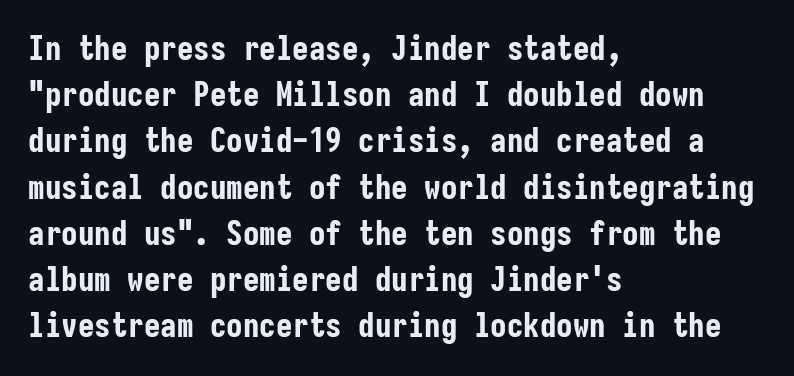
This rendering employs a face without finishing strokes, i.e., a sans-serif. Line beginnings align vertically; line endings do not. The baseline area is clear. Students, note that the glyphs here touch the page at normal intervals. A dark, heavy texture on the line: the type is bold. Fixed-width glyphs throughout — classic coding-font behaviour.
